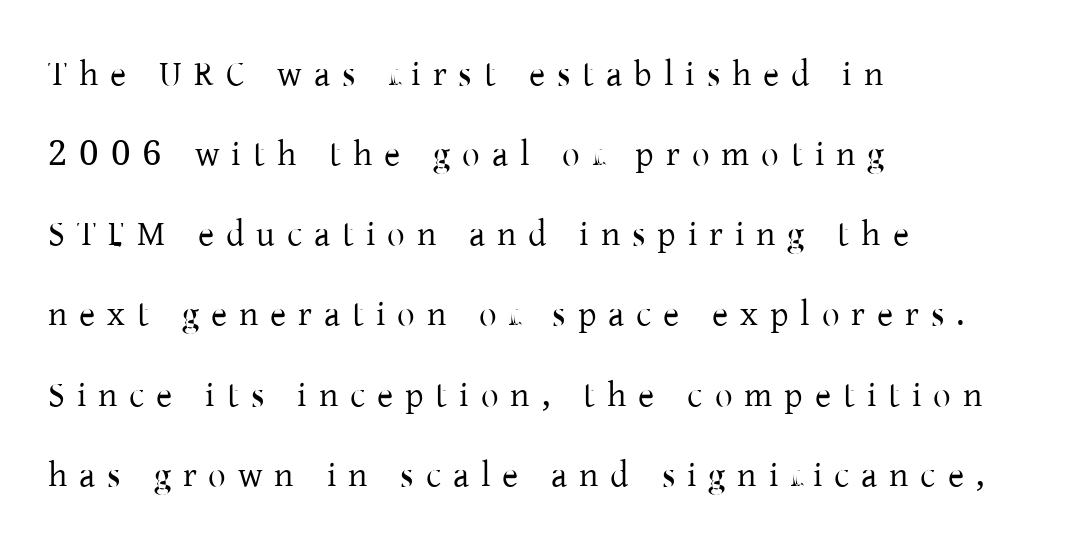
The image shows 35 px regular-weight serif type, upright; set left-aligned, loose line spacing (2.29x), unusually wide letter spacing (+0.34 em), not underlined; low stroke contrast and a medium x-height.
